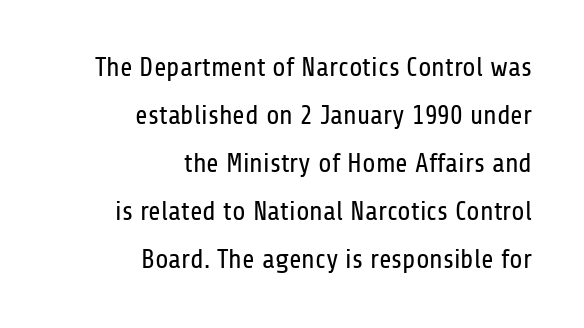
{"italic": "no", "bold": "no", "underline": "no", "align": "right", "line_spacing_ratio": 1.78, "letter_spacing": "normal", "letter_spacing_em": 0.0, "glyph_px": 27}
